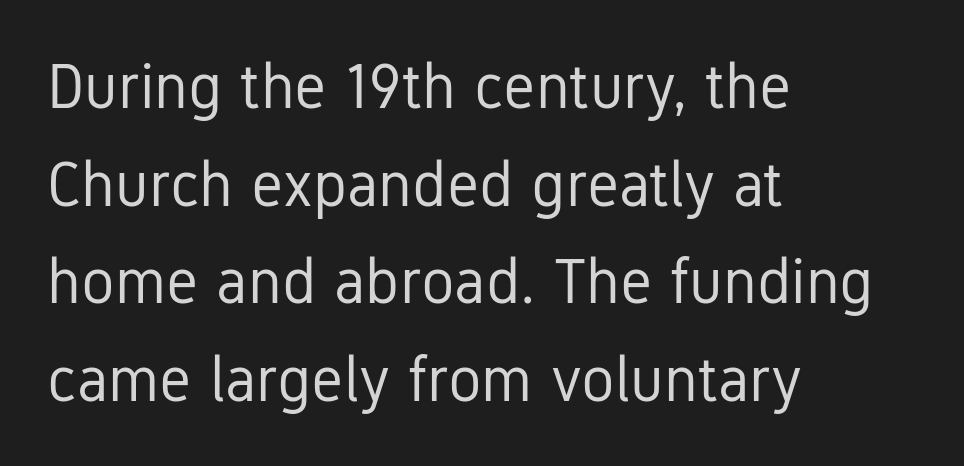
{"serif": "no", "italic": "no", "bold": "no", "weight": "regular", "width": "condensed", "stroke_contrast": "low", "x_height": "medium", "monospaced": "no", "underline": "no", "align": "left", "line_spacing": "normal", "line_spacing_ratio": 1.55, "letter_spacing": "normal", "letter_spacing_em": 0.0, "glyph_px": 63}
